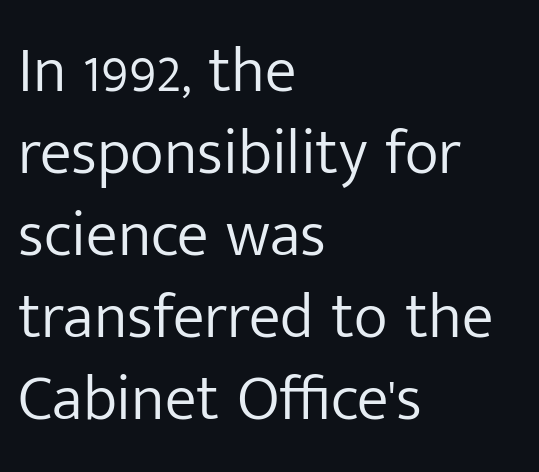
The image shows 64 px light sans-serif type, upright; set left-aligned, normal line spacing (1.28x), normal letter spacing, not underlined; low stroke contrast and a medium x-height.
